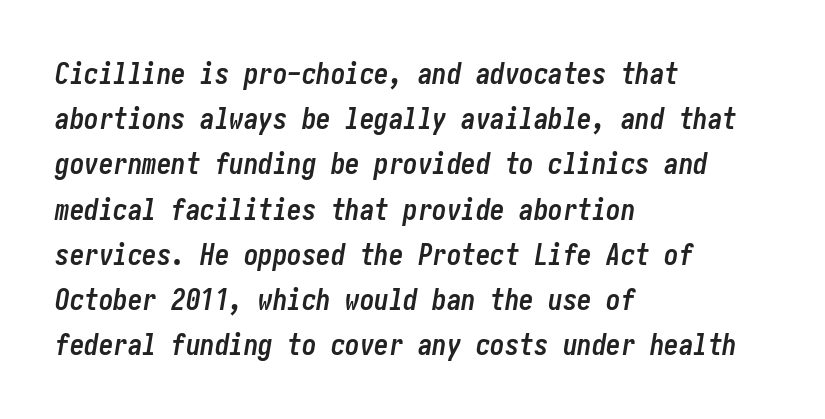
The image shows 29 px semibold, condensed type, italic (leaning right); set left-aligned, normal line spacing (1.56x), normal letter spacing, not underlined; low stroke contrast and a medium x-height.
